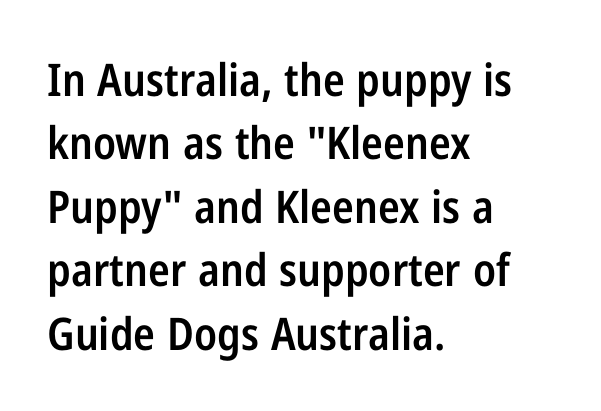
The image shows 45 px semibold, condensed sans-serif type, upright; set left-aligned, normal line spacing (1.41x), normal letter spacing, not underlined; low stroke contrast and a medium x-height.
